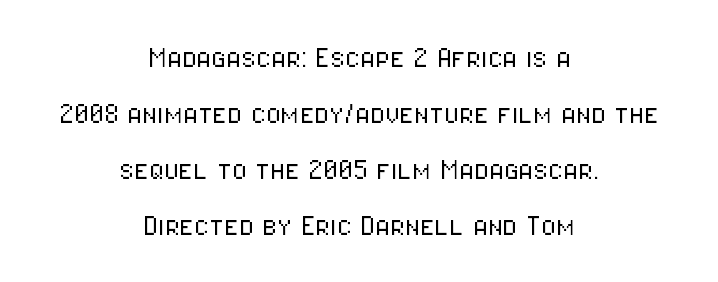
{"serif": "no", "italic": "no", "bold": "no", "weight": "light", "width": "condensed", "stroke_contrast": "low", "x_height": "medium", "monospaced": "no", "underline": "no", "align": "center", "line_spacing": "normal", "line_spacing_ratio": 1.65, "letter_spacing": "normal", "letter_spacing_em": 0.0, "glyph_px": 34}
